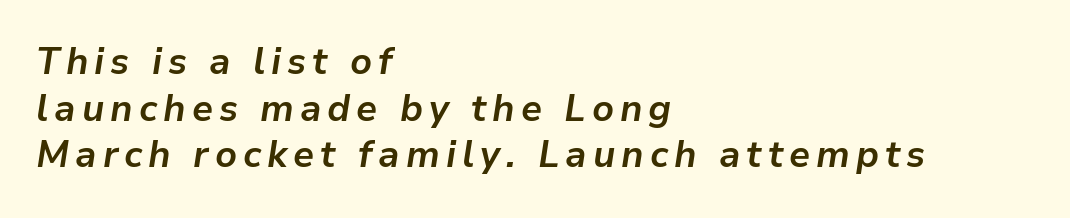
Compared with typical paragraphs, the rows here are spaced about the same. Each line starts at the same left margin while the right side varies. These lines are rendered in a variable-pitch font. Plenty of ink on the page — the face is bold.
